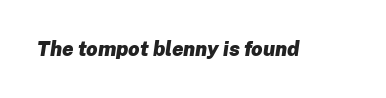
The area under the type is left untouched. The tracking reads as untouched default to a designer's eye. There's an unmistakable incline to the writing here. Each glyph is drawn with heavy, bold strokes.
